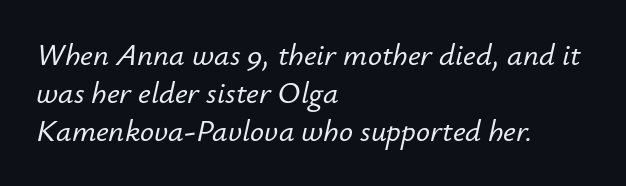
The axis of the letterforms is tilted away from vertical. Letters rest on an invisible, unmarked baseline. Standard letterfit; no display-style spreading of the glyphs. These lines are rendered in a variable-pitch font.
